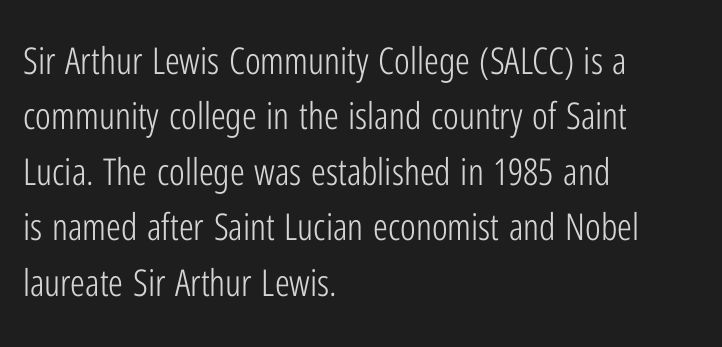
Any mark beneath the type? The region is blank. A classic flush-left, rag-right setting is used for this passage. The typeface chosen for these lines omits serifs. The line texture is even and compact thanks to regular tracking.
